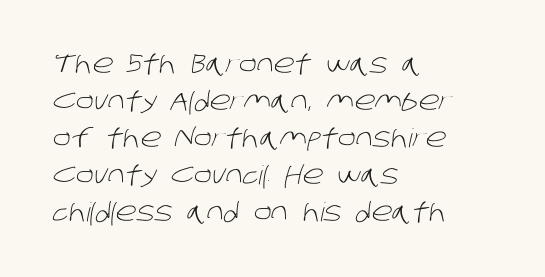
The image shows 26 px text type; set left-aligned, normal line spacing (1.42x), normal letter spacing, not underlined.
